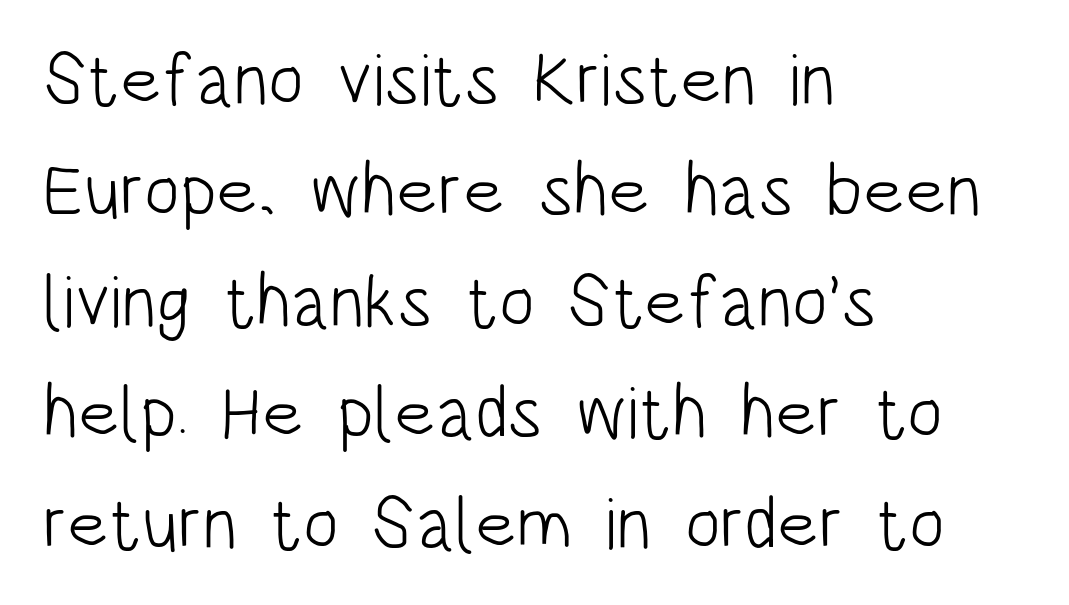
Q: Is the text bold? A: No.
Q: Is the text italic (slanted)? A: No, it is upright.
Q: Is the typeface a serif or a sans-serif typeface? A: Sans-serif.
Q: Is the text underlined? A: No.
Q: How is the paragraph aligned? A: Left-aligned.
Q: Is the spacing between letters normal or unusually wide? A: Normal.
Q: Is the spacing between lines tight, normal or loose? A: Normal.
Q: Width (condensed, normal, or wide)? A: Condensed.
Q: Stroke contrast? A: Low.
Q: x-height? A: Large.
Q: Monospaced? A: No.
